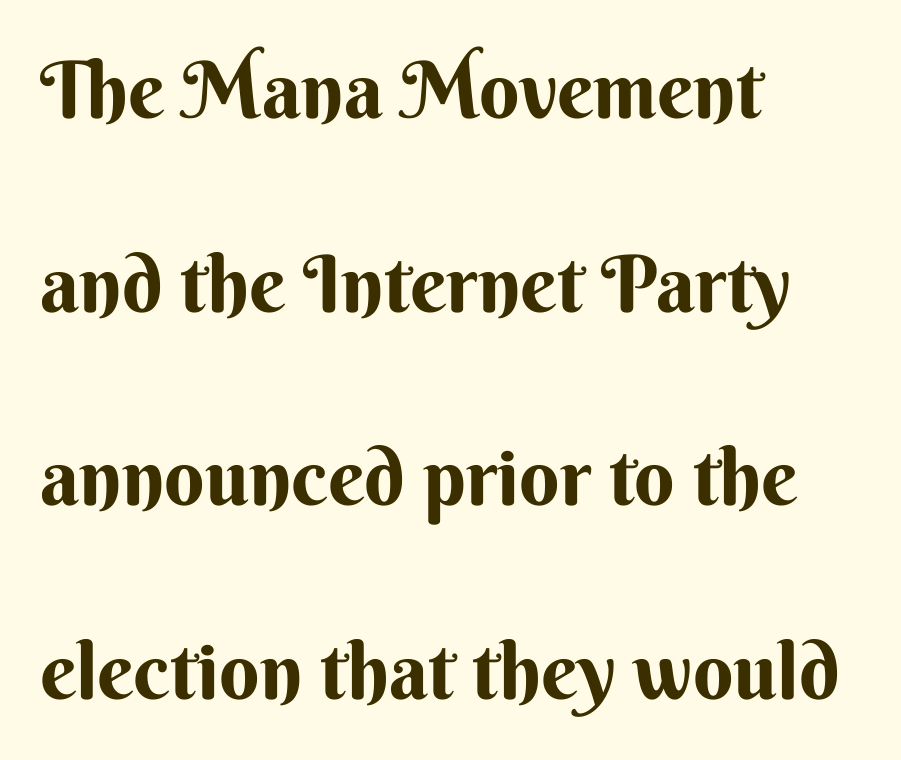
{"serif": "no", "italic": "no", "bold": "yes", "weight": "bold", "width": "normal", "stroke_contrast": "medium", "x_height": "small", "monospaced": "no", "underline": "no", "align": "left", "line_spacing": "loose", "line_spacing_ratio": 2.45, "letter_spacing": "normal", "letter_spacing_em": 0.0, "glyph_px": 79}
